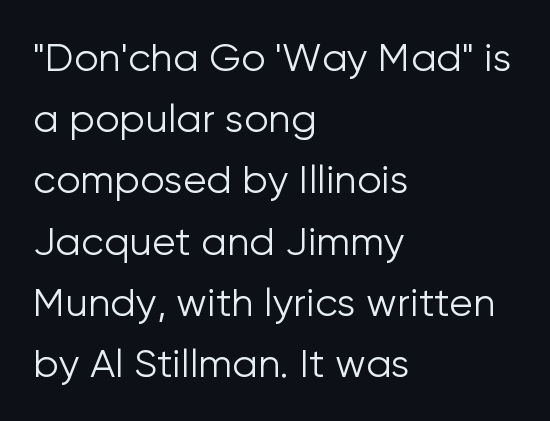
{"serif": "no", "italic": "no", "bold": "no", "weight": "light", "width": "normal", "stroke_contrast": "low", "x_height": "medium", "monospaced": "no", "underline": "no", "align": "left", "line_spacing": "normal", "line_spacing_ratio": 1.57, "letter_spacing": "normal", "letter_spacing_em": 0.0, "glyph_px": 39}
